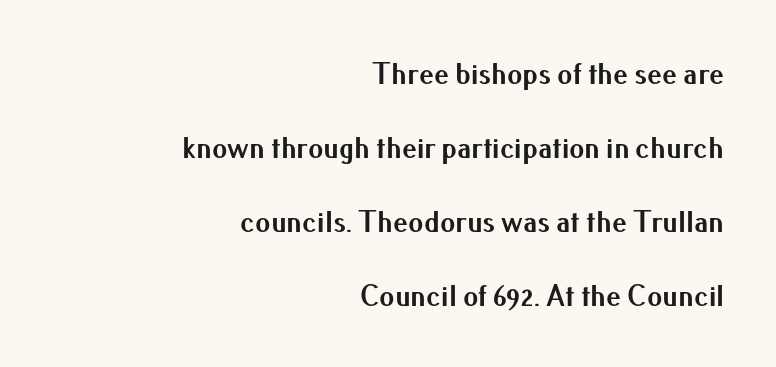
Q: Is the text bold? A: Yes.
Q: Is the text italic (slanted)? A: No, it is upright.
Q: Is the typeface a serif or a sans-serif typeface? A: Sans-serif.
Q: Is the text underlined? A: No.
Q: How is the paragraph aligned? A: Right-aligned.
Q: Is the spacing between letters normal or unusually wide? A: Normal.
Q: Is the spacing between lines tight, normal or loose? A: Loose.
Q: Width (condensed, normal, or wide)? A: Normal.
Q: Stroke contrast? A: Medium.
Q: x-height? A: Small.
Q: Monospaced? A: No.
